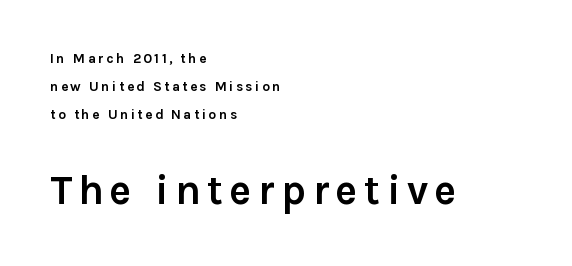
The sample has been set heavy, in full bold. The face used here is proportionally spaced, like ordinary book or web type. The foot of each line stays bare and open. This rendering employs a face without finishing strokes, i.e., a sans-serif. Type size steps up from the first block to the second. In terms of posture, this sample is upright.
